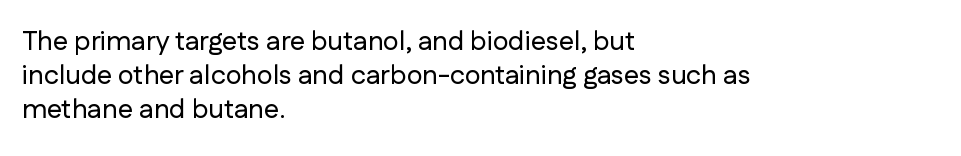
The image shows 27 px text type, upright; set left-aligned, normal line spacing (1.26x), normal letter spacing, not underlined.
